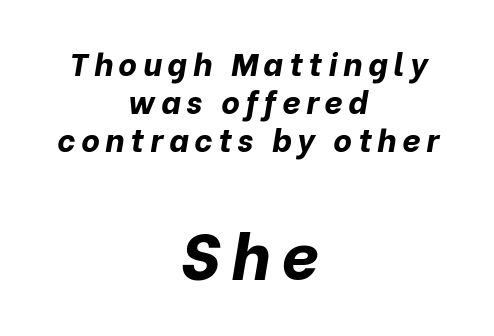
The image shows 65 px bold type, italic (leaning right); set centered, line spacing 1.18x, not underlined; the second (bottom) block is 2.03x larger; low stroke contrast and a medium x-height.
